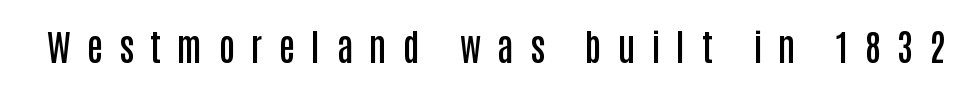
The image shows 36 px semibold, condensed sans-serif type, upright; set unusually wide letter spacing (+0.45 em), not underlined; low stroke contrast and a large x-height.
